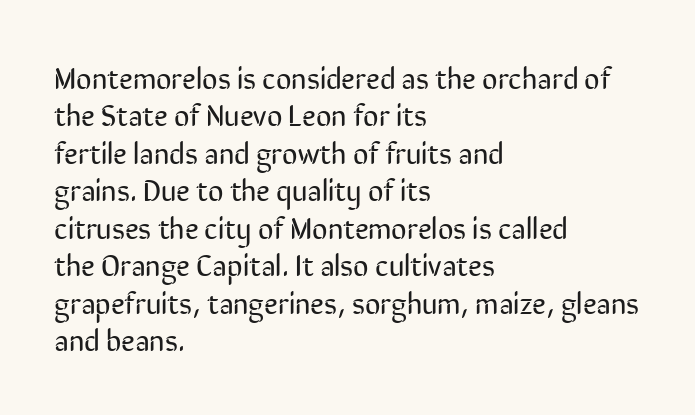
Q: Is the text bold? A: No.
Q: Is the text italic (slanted)? A: No, it is upright.
Q: Is the typeface a serif or a sans-serif typeface? A: Sans-serif.
Q: Is the text underlined? A: No.
Q: How is the paragraph aligned? A: Left-aligned.
Q: Is the spacing between letters normal or unusually wide? A: Normal.
Q: Is the spacing between lines tight, normal or loose? A: Normal.
Q: Width (condensed, normal, or wide)? A: Condensed.
Q: Stroke contrast? A: Low.
Q: x-height? A: Medium.
Q: Monospaced? A: No.
